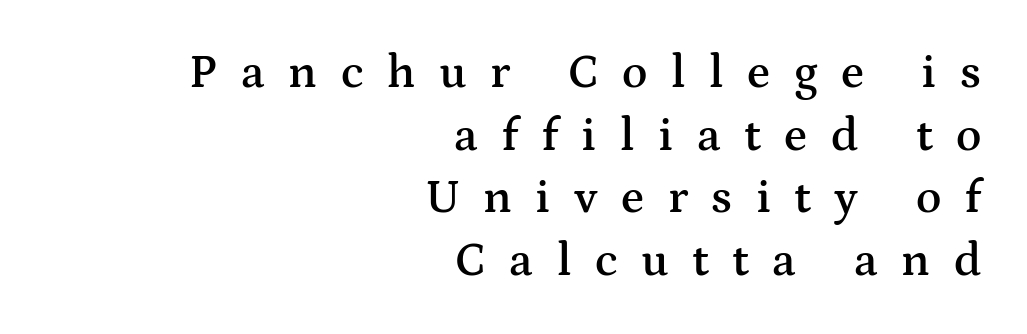
Q: Is the text bold? A: Semi-bold.
Q: Is the text italic (slanted)? A: No, it is upright.
Q: Is the typeface a serif or a sans-serif typeface? A: Serif.
Q: Is the text underlined? A: No.
Q: How is the paragraph aligned? A: Right-aligned.
Q: Is the spacing between letters normal or unusually wide? A: Unusually wide.
Q: Is the spacing between lines tight, normal or loose? A: Normal.
Q: Width (condensed, normal, or wide)? A: Wide.
Q: Stroke contrast? A: Medium.
Q: x-height? A: Medium.
Q: Monospaced? A: No.
